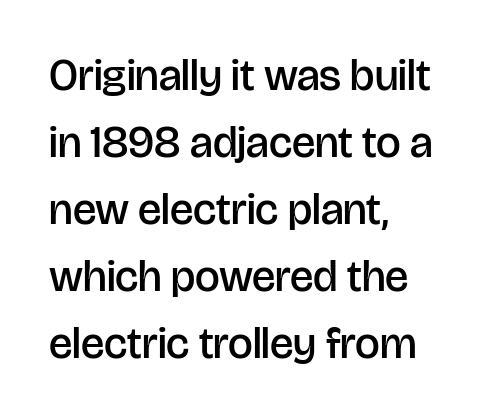
{"serif": "no", "italic": "no", "bold": "semi", "weight": "semibold", "width": "normal", "stroke_contrast": "low", "x_height": "large", "monospaced": "no", "underline": "no", "align": "left", "line_spacing": "normal", "line_spacing_ratio": 1.52, "letter_spacing": "normal", "letter_spacing_em": 0.0, "glyph_px": 44}
